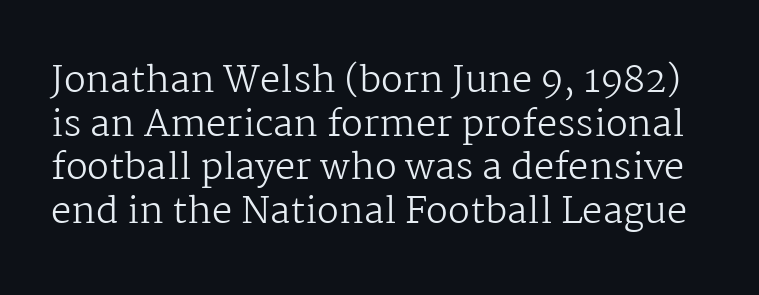
{"serif": "yes", "italic": "no", "bold": "no", "weight": "regular", "width": "normal", "stroke_contrast": "medium", "x_height": "medium", "monospaced": "no", "underline": "no", "line_spacing_ratio": 1.21, "letter_spacing": "normal", "letter_spacing_em": 0.0, "glyph_px": 36}
